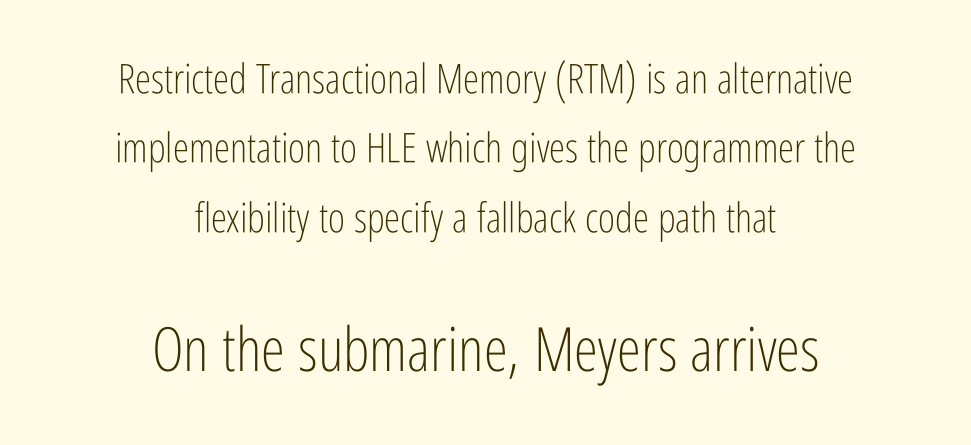
How would I describe the line gaps? Plain and ordinary. There is no visible air inserted between adjacent glyphs. Posture: vertical. Type without underlining. Two sizes are in play, and the larger belongs to the second block.
